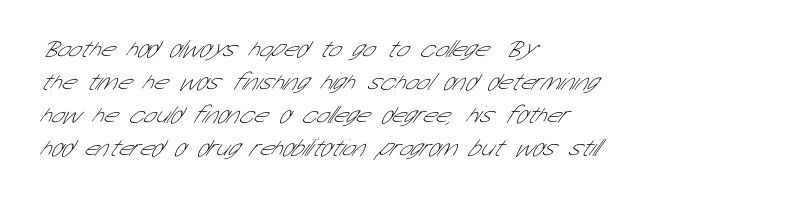
The image shows 24 px text type; set left-aligned, normal line spacing (1.38x), normal letter spacing, not underlined.
